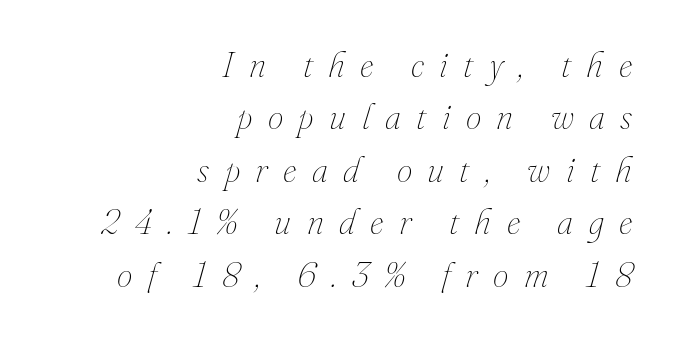
The rendering uses natural spacing where letterforms have individual widths. The font sits on the lighter half of the weight spectrum, regular included. Short note: letters widely spaced. A typesetter would mark this as italic. All the whitespace from short lines collects on the left.
